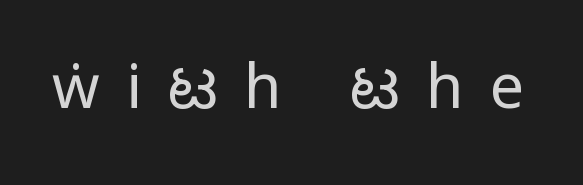
The image shows 61 px condensed sans-serif type, upright; set unusually wide letter spacing (+0.43 em), not underlined; medium stroke contrast.
